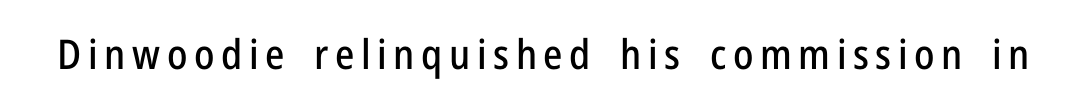
Q: Is the text italic (slanted)? A: No, it is upright.
Q: Is the typeface a serif or a sans-serif typeface? A: Sans-serif.
Q: Is the text underlined? A: No.
Q: Width (condensed, normal, or wide)? A: Condensed.
Q: Stroke contrast? A: Low.
Q: x-height? A: Medium.
Q: Monospaced? A: No.
